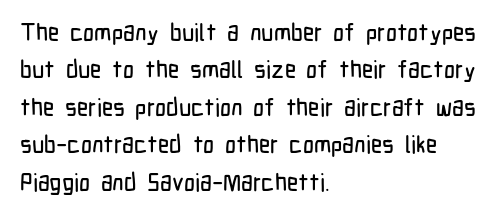
Quick note: interline space is typical. Ordinary non-slanted type is in use. The glyphs are unaccompanied by any horizontal stroke below them. The setting favours the left margin, as ordinary paragraphs usually do.
